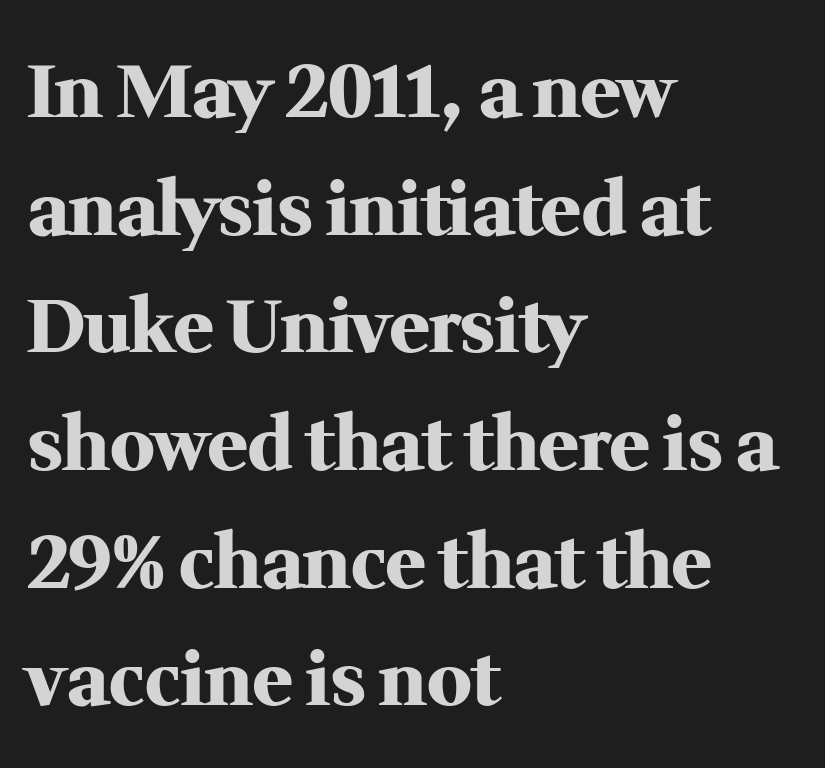
{"serif": "yes", "italic": "no", "bold": "yes", "weight": "heavy", "width": "normal", "stroke_contrast": "medium", "x_height": "medium", "monospaced": "no", "underline": "no", "align": "left", "line_spacing": "normal", "line_spacing_ratio": 1.59, "letter_spacing": "normal", "letter_spacing_em": 0.0, "glyph_px": 74}
